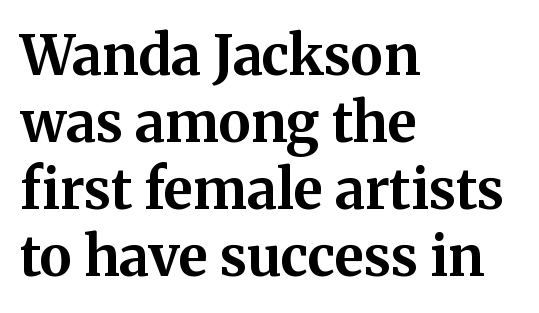
Think of a printed novel: that variable character pitch is what you see here. The letters stand straight up with perfectly vertical stems. The gaps between neighbouring characters are ordinary and unremarkable. Beneath every word, the page is bare. Line beginnings align vertically; line endings do not.
